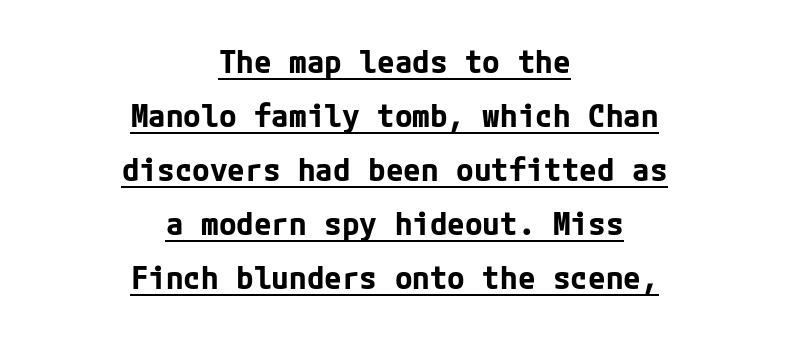
{"serif": "no", "italic": "no", "bold": "yes", "weight": "bold", "width": "normal", "stroke_contrast": "low", "x_height": "medium", "underline": "yes", "align": "center", "line_spacing": "normal", "line_spacing_ratio": 1.69, "letter_spacing": "normal", "letter_spacing_em": 0.0, "glyph_px": 32}
